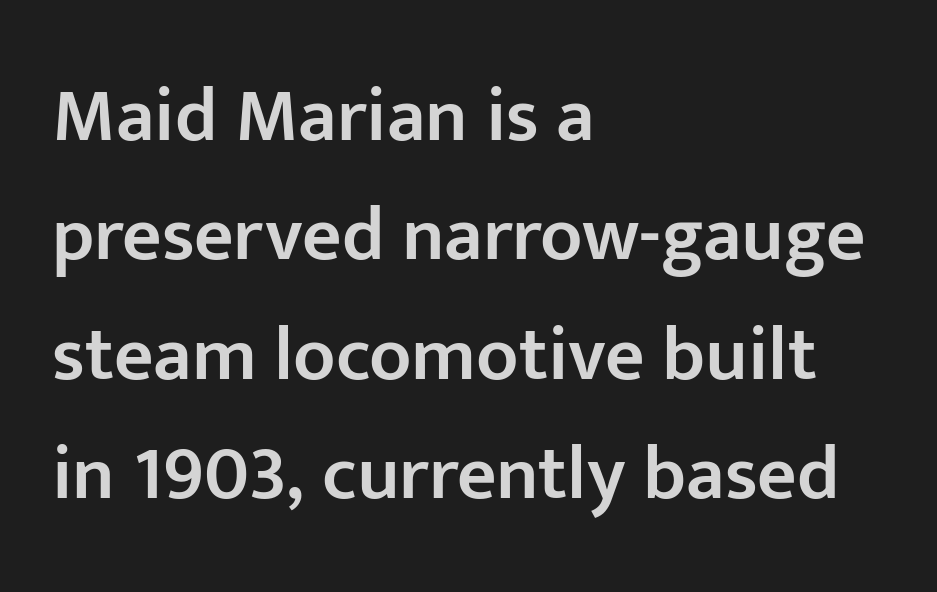
{"serif": "no", "italic": "no", "bold": "semi", "weight": "semibold", "width": "normal", "stroke_contrast": "low", "x_height": "medium", "monospaced": "no", "underline": "no", "align": "left", "line_spacing": "normal", "line_spacing_ratio": 1.55, "letter_spacing": "normal", "letter_spacing_em": 0.0, "glyph_px": 77}
